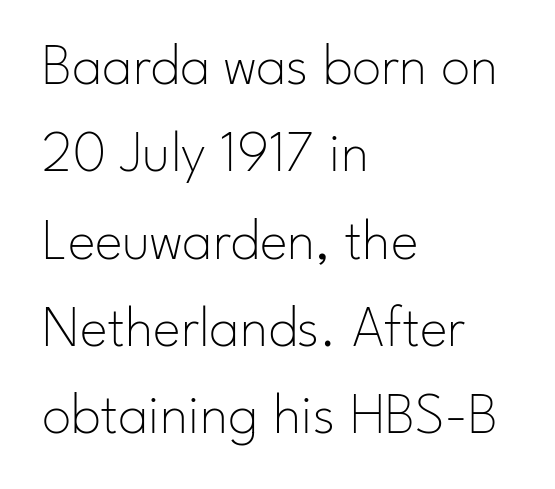
The image shows 59 px thin sans-serif type, upright; set left-aligned, normal line spacing (1.48x), normal letter spacing, not underlined; low stroke contrast and a small x-height.
